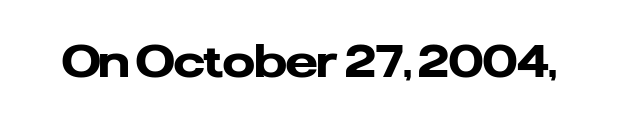
Q: Is the text bold? A: Yes.
Q: Is the text italic (slanted)? A: No, it is upright.
Q: Is the typeface a serif or a sans-serif typeface? A: Sans-serif.
Q: Is the text underlined? A: No.
Q: Is the spacing between letters normal or unusually wide? A: Normal.
Q: Width (condensed, normal, or wide)? A: Normal.
Q: Stroke contrast? A: Low.
Q: x-height? A: Medium.
Q: Monospaced? A: No.
